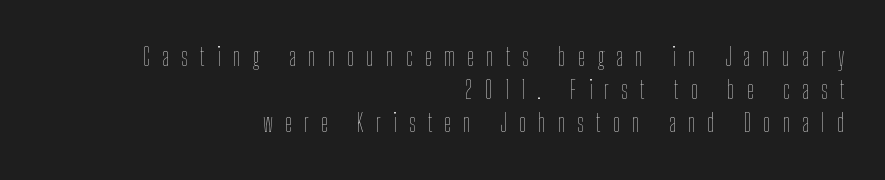
{"italic": "no", "bold": "no", "underline": "no", "align": "right", "line_spacing": "normal", "line_spacing_ratio": 1.33, "letter_spacing": "wide", "letter_spacing_em": 0.49, "glyph_px": 25}
